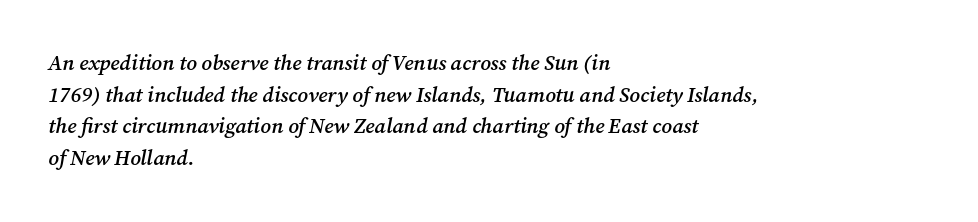
Q: Is the text bold? A: Semi-bold.
Q: Is the text italic (slanted)? A: Yes, it leans right by about 12 degrees.
Q: Is the text underlined? A: No.
Q: How is the paragraph aligned? A: Left-aligned.
Q: Is the spacing between letters normal or unusually wide? A: Normal.
Q: Is the spacing between lines tight, normal or loose? A: Normal.
